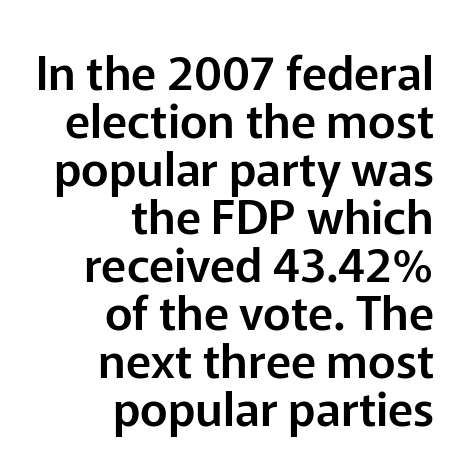
Q: Is the text italic (slanted)? A: No, it is upright.
Q: Is the typeface a serif or a sans-serif typeface? A: Sans-serif.
Q: Is the text underlined? A: No.
Q: How is the paragraph aligned? A: Right-aligned.
Q: Is the spacing between letters normal or unusually wide? A: Normal.
Q: Is the spacing between lines tight, normal or loose? A: Tight.
Q: Width (condensed, normal, or wide)? A: Normal.
Q: Stroke contrast? A: Low.
Q: x-height? A: Medium.
Q: Monospaced? A: No.
